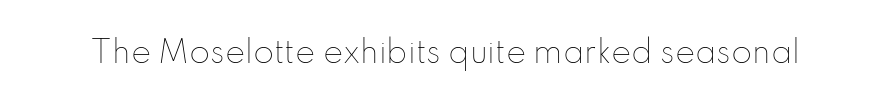
Q: Is the text bold? A: No.
Q: Is the text italic (slanted)? A: No, it is upright.
Q: Is the text underlined? A: No.
Q: Is the spacing between letters normal or unusually wide? A: Normal.
Q: Width (condensed, normal, or wide)? A: Normal.
Q: Stroke contrast? A: Low.
Q: x-height? A: Small.
Q: Monospaced? A: No.
